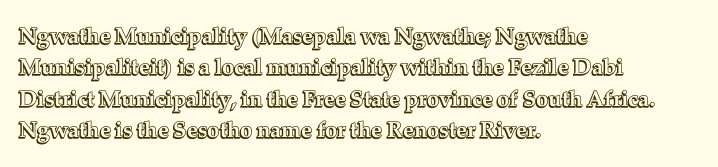
Q: Is the text italic (slanted)? A: No, it is upright.
Q: Is the text underlined? A: No.
Q: How is the paragraph aligned? A: Left-aligned.
Q: Is the spacing between letters normal or unusually wide? A: Normal.
Q: Is the spacing between lines tight, normal or loose? A: Normal.
